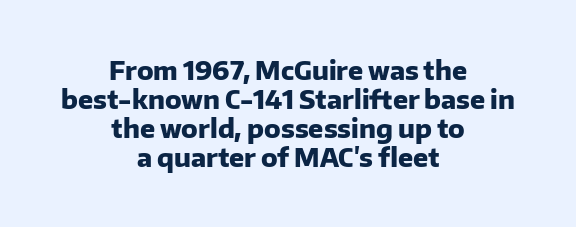
Q: Is the text bold? A: Yes.
Q: Is the text italic (slanted)? A: No, it is upright.
Q: Is the text underlined? A: No.
Q: How is the paragraph aligned? A: Centered.
Q: Is the spacing between letters normal or unusually wide? A: Normal.
